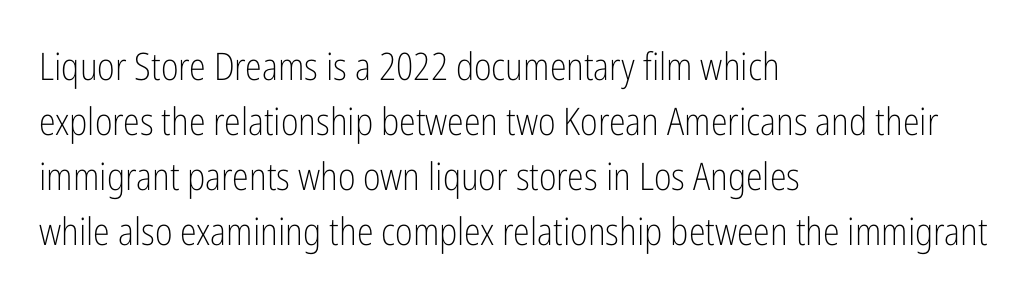
In terms of letterspacing, this is plain default setting. Descenders are the only things crossing below the line. The compositor pushed each line to the left boundary. It's the straight-up-and-down kind of type. This sample keeps an unexceptional amount of space between lines.
